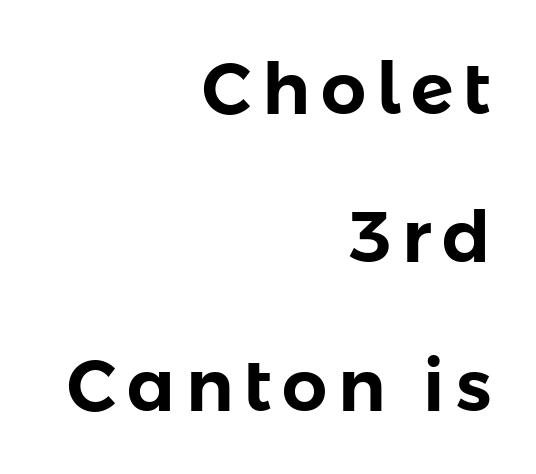
Looks like regular typesetting: each glyph gets only the width it needs. The strip under each line holds only bare page. Notice the wide empty band between every row — that's loose leading. The type family on display is of the sans-serif kind. Unlike italic type, these characters show no tilt at all.
